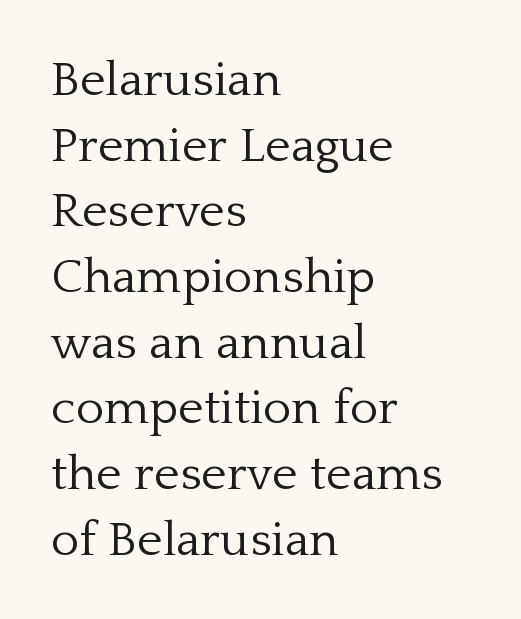
{"serif": "yes", "italic": "no", "bold": "no", "weight": "light", "width": "normal", "stroke_contrast": "low", "x_height": "medium", "monospaced": "no", "underline": "no", "align": "left", "line_spacing": "normal", "line_spacing_ratio": 1.34, "letter_spacing": "normal", "letter_spacing_em": 0.0, "glyph_px": 49}
